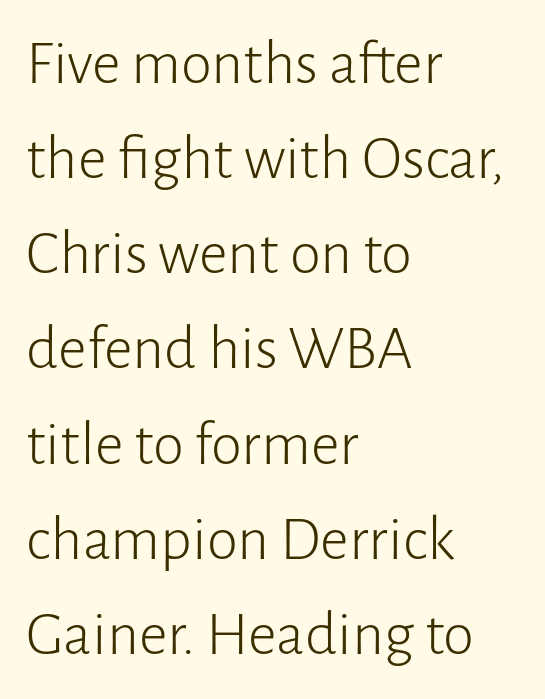
The image shows 63 px light sans-serif type, upright; set left-aligned, normal line spacing (1.51x), normal letter spacing, not underlined; low stroke contrast and a medium x-height.
